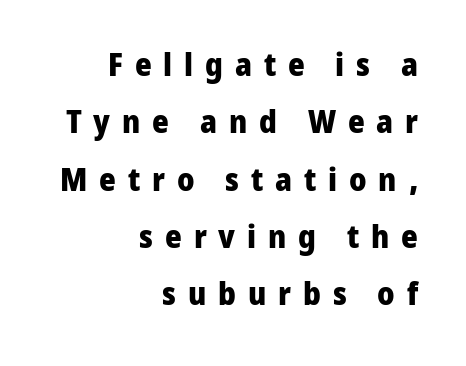
{"serif": "no", "italic": "no", "bold": "yes", "weight": "heavy", "width": "normal", "stroke_contrast": "low", "x_height": "medium", "monospaced": "no", "underline": "no", "align": "right", "line_spacing_ratio": 1.79, "letter_spacing": "wide", "letter_spacing_em": 0.37, "glyph_px": 32}
